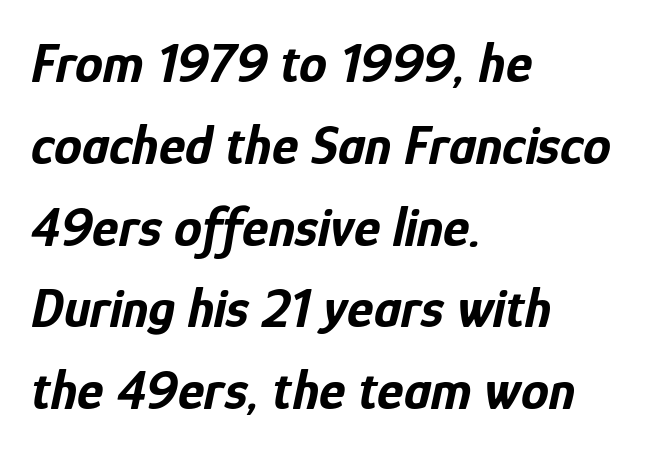
The image shows 56 px bold, condensed type, italic (leaning right); set left-aligned, normal line spacing (1.46x), normal letter spacing, not underlined; low stroke contrast and a medium x-height.
